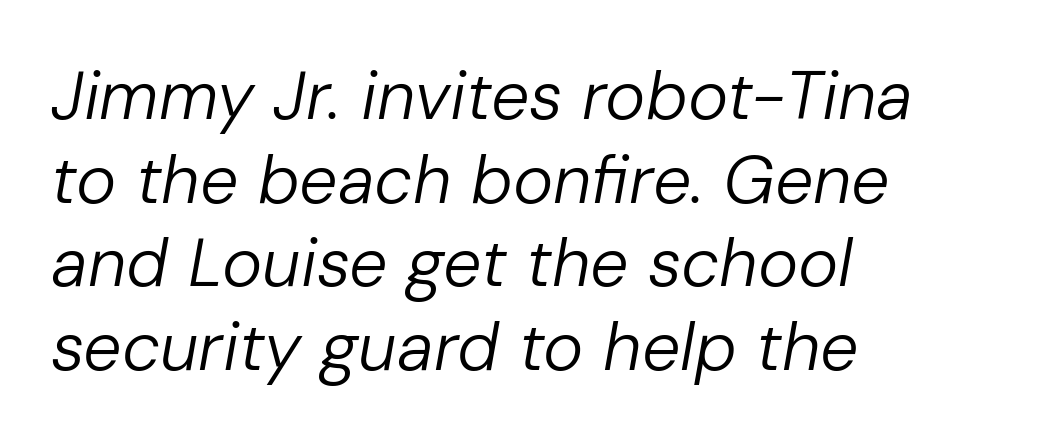
Stem width sits at or under what a default text font uses. Here the designer chose a conventional face with non-uniform glyph widths. Does extra space separate the letters? No, they use regular spacing. Each row of text sits above clean, open space.
